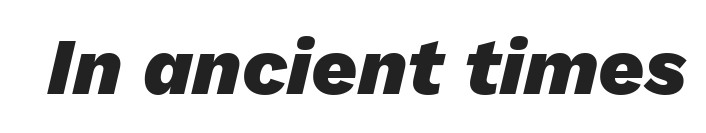
Q: Is the text bold? A: Yes.
Q: Is the text italic (slanted)? A: Yes, it leans right by about 13 degrees.
Q: Is the text underlined? A: No.
Q: Is the spacing between letters normal or unusually wide? A: Normal.
Q: Width (condensed, normal, or wide)? A: Normal.
Q: Stroke contrast? A: Low.
Q: x-height? A: Medium.
Q: Monospaced? A: No.
